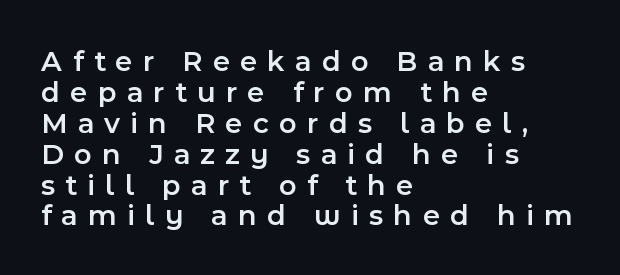
Q: Is the text bold? A: Semi-bold.
Q: Is the text italic (slanted)? A: No, it is upright.
Q: Is the typeface a serif or a sans-serif typeface? A: Sans-serif.
Q: Is the text underlined? A: No.
Q: How is the paragraph aligned? A: Left-aligned.
Q: Is the spacing between letters normal or unusually wide? A: Unusually wide.
Q: Is the spacing between lines tight, normal or loose? A: Tight.
Q: Width (condensed, normal, or wide)? A: Normal.
Q: x-height? A: Medium.
Q: Monospaced? A: No.
